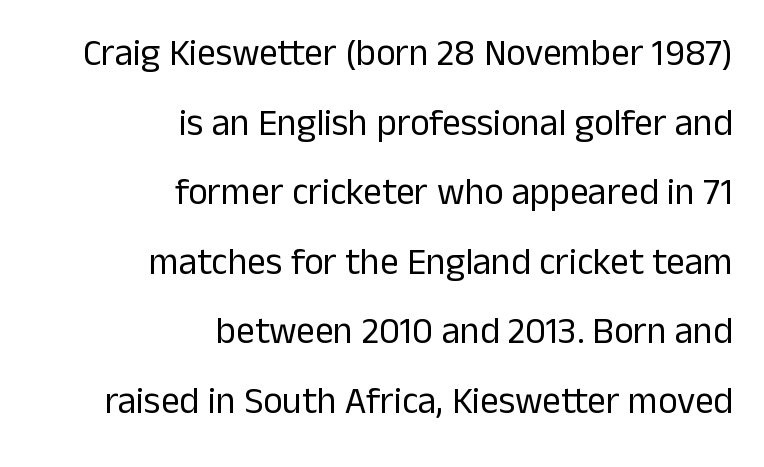
Q: Is the text bold? A: No.
Q: Is the text italic (slanted)? A: No, it is upright.
Q: Is the typeface a serif or a sans-serif typeface? A: Sans-serif.
Q: Is the text underlined? A: No.
Q: How is the paragraph aligned? A: Right-aligned.
Q: Is the spacing between letters normal or unusually wide? A: Normal.
Q: Width (condensed, normal, or wide)? A: Normal.
Q: Stroke contrast? A: Low.
Q: x-height? A: Medium.
Q: Monospaced? A: No.
